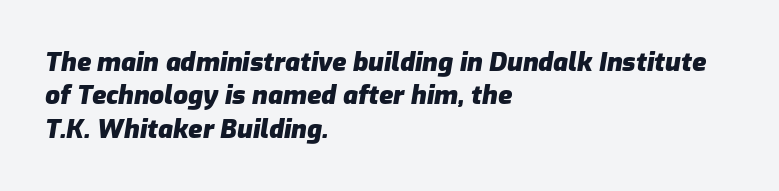
Honestly, the row spacing looks completely unremarkable. Check the space under the baseline: it is left empty. Visually the block forms a straight wall on the left and a jagged coastline on the right. Letter spacing: default. In terms of weight, the rendering is a true, heavy bold.
